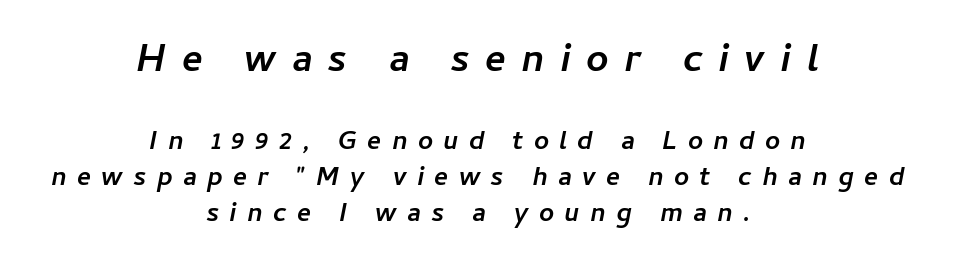
The image shows 49 px sans-serif type; set centered, tight line spacing (1.09x), unusually wide letter spacing (+0.31 em), not underlined; the first (top) block is 1.48x larger; low stroke contrast and a medium x-height.
